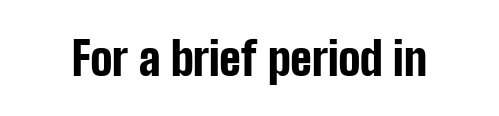
Q: Is the text bold? A: Yes.
Q: Is the text italic (slanted)? A: No, it is upright.
Q: Is the typeface a serif or a sans-serif typeface? A: Sans-serif.
Q: Is the text underlined? A: No.
Q: Is the spacing between letters normal or unusually wide? A: Normal.
Q: Width (condensed, normal, or wide)? A: Condensed.
Q: Stroke contrast? A: Low.
Q: x-height? A: Medium.
Q: Monospaced? A: No.
